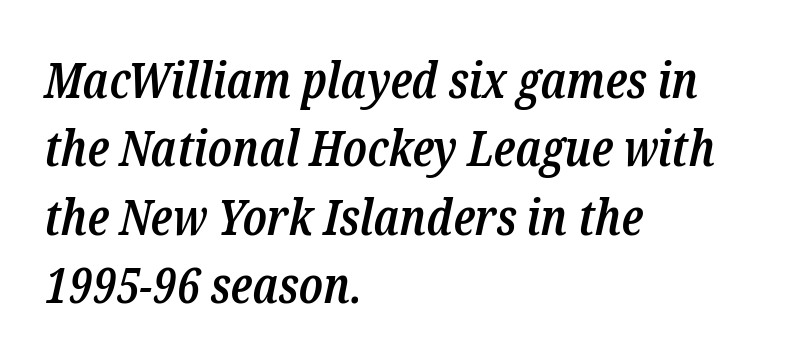
The image shows 50 px semibold, condensed serif type, italic (leaning right); set left-aligned, normal line spacing (1.37x), normal letter spacing, not underlined; low stroke contrast and a medium x-height.
